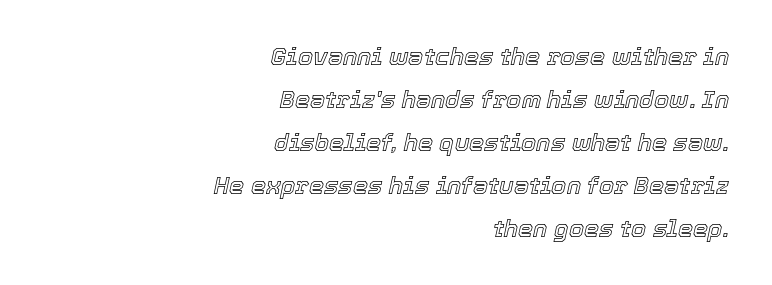
The image shows 24 px text type, italic (leaning right); set right-aligned, line spacing 1.79x, normal letter spacing, not underlined.
